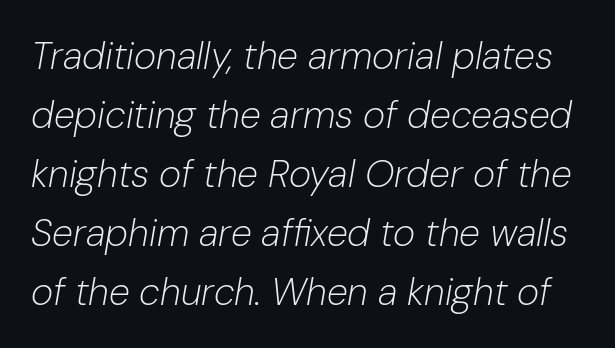
Observe the lean: these are italic letterforms. The letters sit at their default tracking, neither squeezed nor spread. Quick note: underline off. No letter is thick-stroked: the sample isn't bold.
